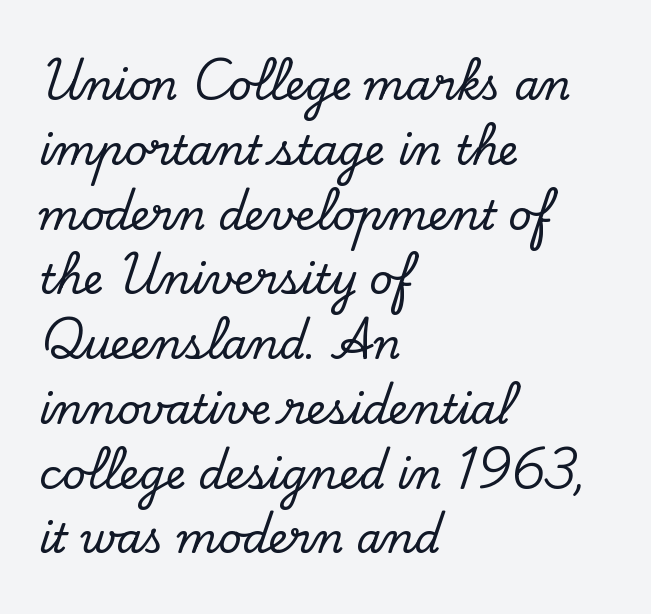
{"serif": "yes", "width": "normal", "stroke_contrast": "low", "x_height": "small", "monospaced": "no", "underline": "no", "align": "left", "line_spacing": "normal", "line_spacing_ratio": 1.58, "letter_spacing": "normal", "letter_spacing_em": 0.0, "glyph_px": 41}
